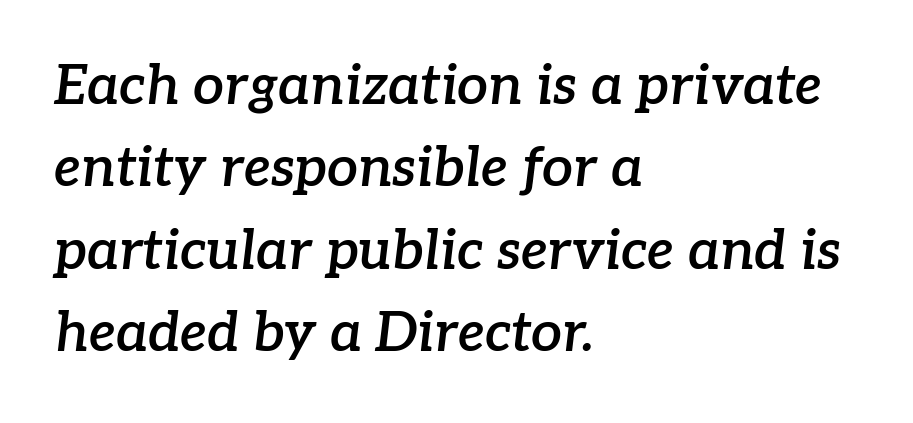
Successive baselines arrive at the customary interval. The type is set solid horizontally, with unmodified tracking. The typeface chosen for these lines features serifs. The typesetter chose a ragged-right arrangement here. Looking at the ascenders, they clearly lean.
